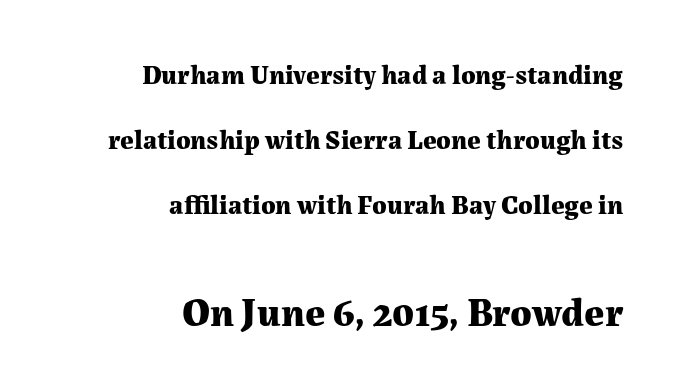
Q: Is the text bold? A: Yes.
Q: Is the text italic (slanted)? A: No, it is upright.
Q: Is the typeface a serif or a sans-serif typeface? A: Serif.
Q: Is the text underlined? A: No.
Q: How is the paragraph aligned? A: Right-aligned.
Q: Is the spacing between letters normal or unusually wide? A: Normal.
Q: Is the spacing between lines tight, normal or loose? A: Loose.
Q: Which block of text is set in a larger size, the first (top) or the second (bottom)? A: The second (bottom) one.
Q: Width (condensed, normal, or wide)? A: Normal.
Q: Stroke contrast? A: Medium.
Q: x-height? A: Medium.
Q: Monospaced? A: No.
